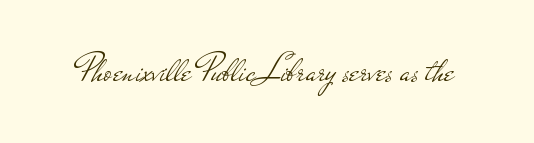
{"serif": "no", "bold": "no", "weight": "light", "width": "wide", "stroke_contrast": "low", "x_height": "small", "monospaced": "no", "underline": "no", "letter_spacing": "normal", "letter_spacing_em": 0.0, "glyph_px": 38}
